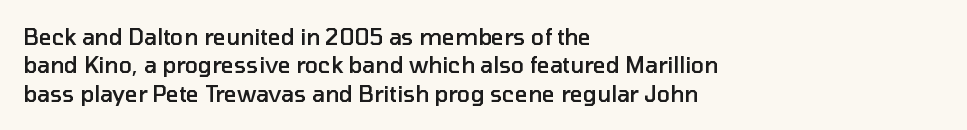
Tall strokes in this sample are plumb rather than angled. Caption: multi-line text, flush left, ragged right. Underline: absent. No extra tracking has been applied to these lines. The passage shown stacks its lines at a standard gap.
